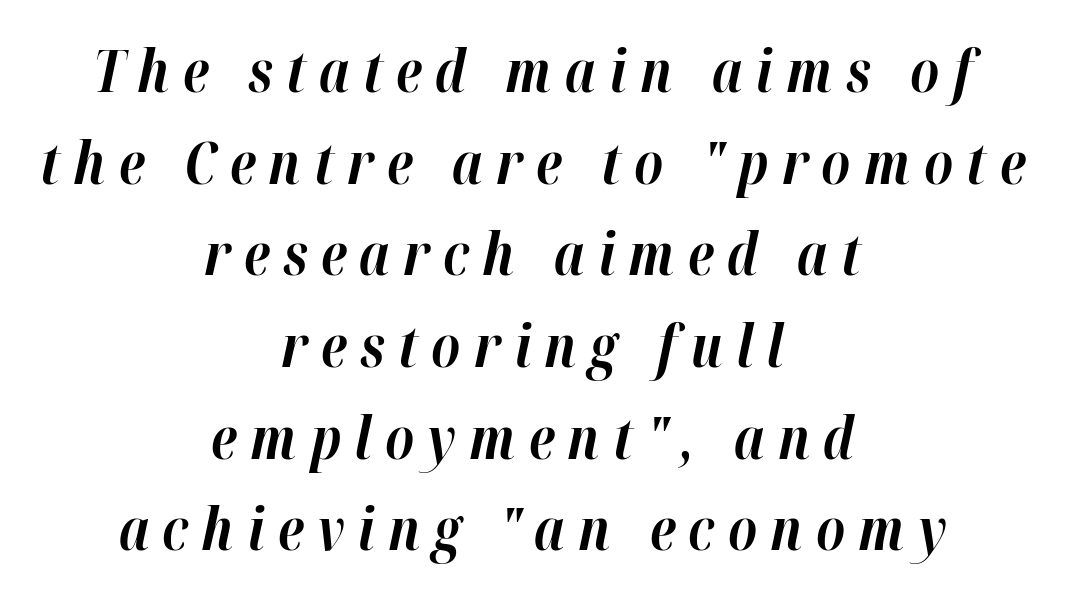
Q: Is the text bold? A: Yes.
Q: Is the text italic (slanted)? A: Yes, it leans right by about 12 degrees.
Q: Is the text underlined? A: No.
Q: How is the paragraph aligned? A: Centered.
Q: Is the spacing between letters normal or unusually wide? A: Unusually wide.
Q: Is the spacing between lines tight, normal or loose? A: Normal.
Q: Width (condensed, normal, or wide)? A: Normal.
Q: Stroke contrast? A: High.
Q: x-height? A: Medium.
Q: Monospaced? A: No.
